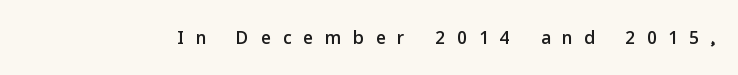
The image shows 26 px text type, upright; set unusually wide letter spacing (+0.48 em), not underlined.
